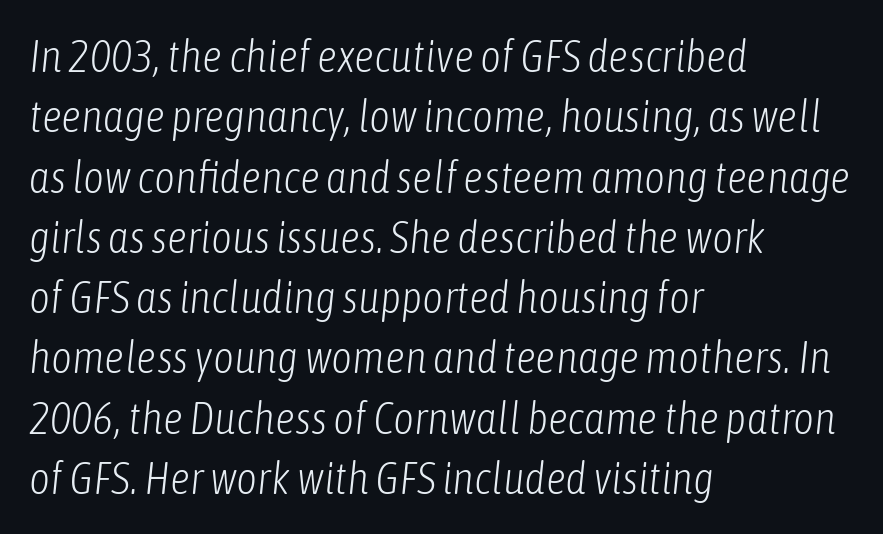
This rendering leaves character spacing at its baseline value. Is this a heavy cut? Hardly; it is regular or lighter. Each letter keeps its own natural width here, so spacing adapts to shape. Horizontal bands of white between lines are of average thickness. Style check: oblique. In CSS terms this would be text-align: left.
